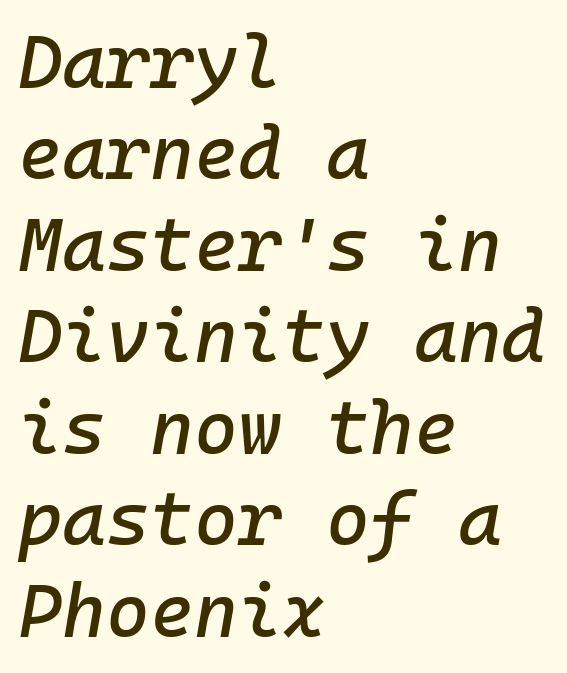
{"italic": "yes", "lean": "right", "slant_degrees": 10, "width": "normal", "stroke_contrast": "low", "x_height": "medium", "monospaced": "yes", "underline": "no", "align": "left", "line_spacing_ratio": 1.22, "letter_spacing": "normal", "letter_spacing_em": 0.0, "glyph_px": 75}
